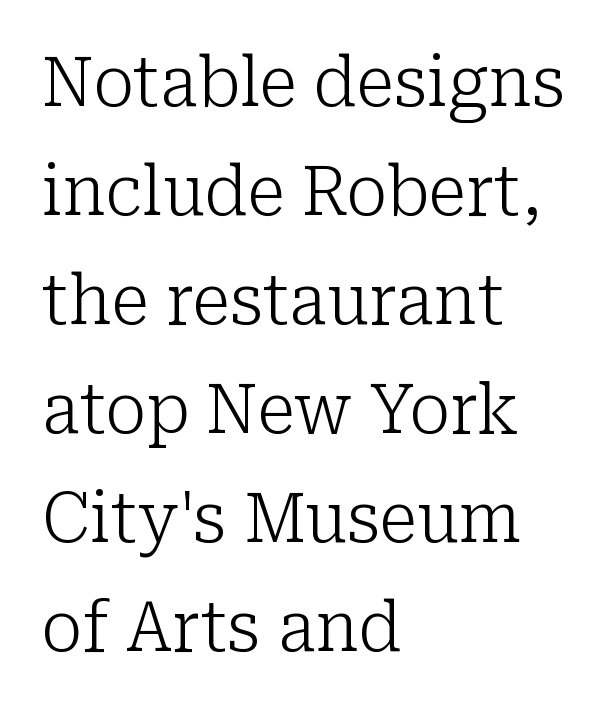
Serifs: yes, visible at the terminals of the letterforms. The lines are quadded left. Quick note: interline space is typical. Stems here are at most as thick as an everyday book face. Varying glyph widths throughout — classic text-font behaviour.
